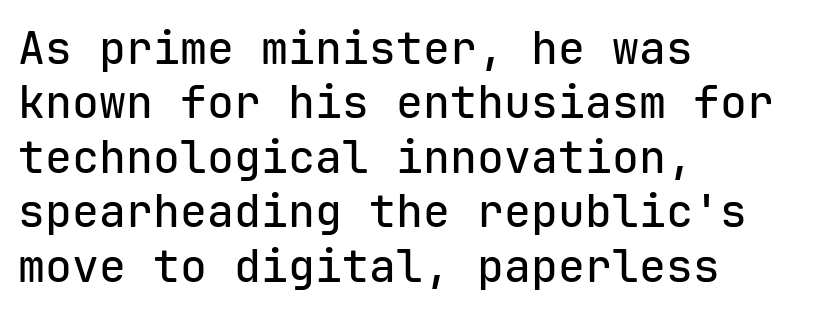
The image shows 45 px sans-serif type, upright, monospaced; set left-aligned, line spacing 1.21x, normal letter spacing, not underlined; low stroke contrast and a medium x-height.
